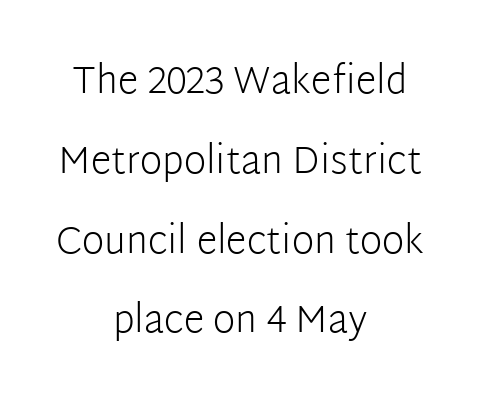
{"serif": "no", "italic": "no", "bold": "no", "weight": "light", "width": "normal", "stroke_contrast": "low", "x_height": "medium", "monospaced": "no", "underline": "no", "align": "center", "line_spacing": "loose", "line_spacing_ratio": 2.1, "letter_spacing": "normal", "letter_spacing_em": 0.0, "glyph_px": 38}
